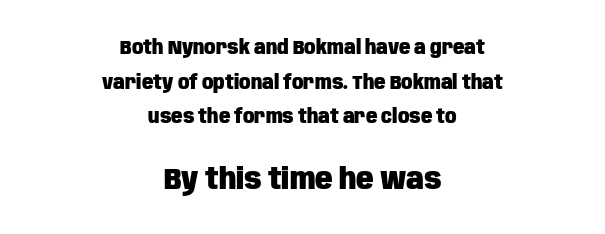
The image shows 29 px heavy, condensed sans-serif type, upright; set centered, line spacing 1.82x, normal letter spacing, not underlined; the second (bottom) block is 1.53x larger; low stroke contrast and a large x-height.
